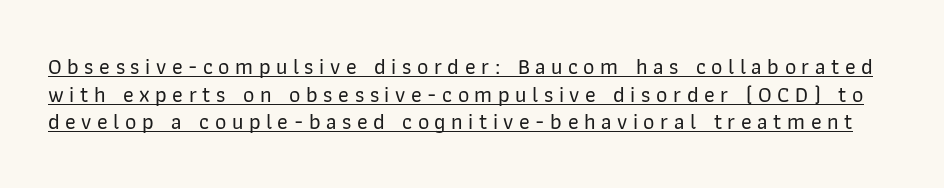
The image shows 22 px text type, upright; set normal line spacing (1.26x), unusually wide letter spacing (+0.25 em), underlined.
